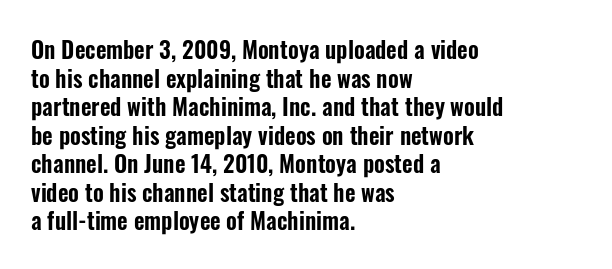
{"italic": "no", "underline": "no", "align": "left", "line_spacing_ratio": 1.24, "letter_spacing": "normal", "letter_spacing_em": 0.0, "glyph_px": 23}
